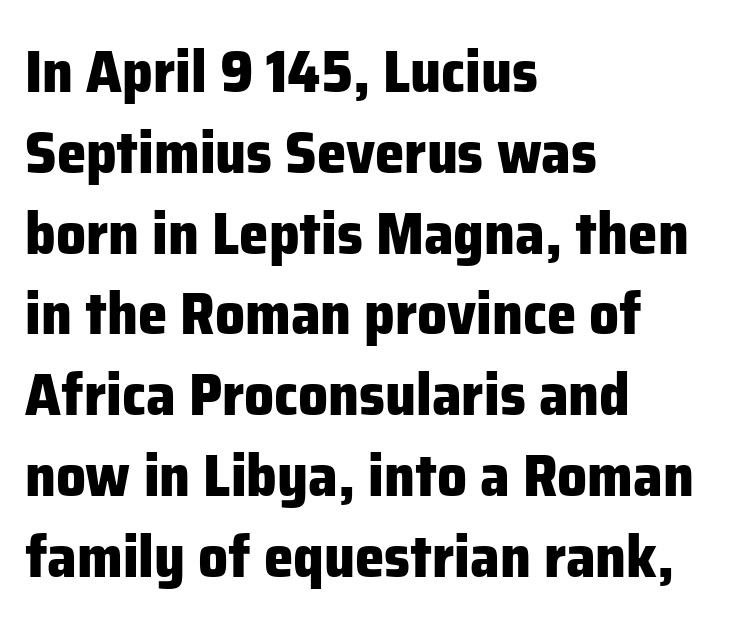
The image shows 59 px heavy sans-serif type, upright; set left-aligned, normal line spacing (1.37x), normal letter spacing, not underlined; low stroke contrast and a medium x-height.
